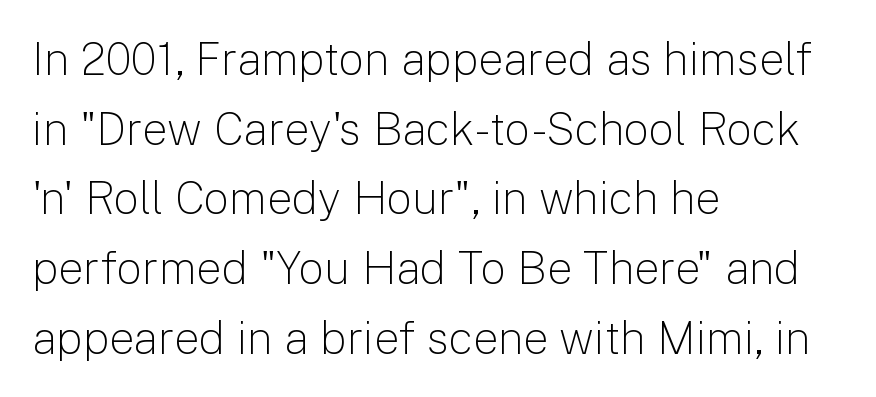
{"serif": "no", "italic": "no", "bold": "no", "weight": "light", "width": "normal", "stroke_contrast": "low", "x_height": "medium", "monospaced": "no", "underline": "no", "align": "left", "line_spacing": "normal", "line_spacing_ratio": 1.55, "letter_spacing": "normal", "letter_spacing_em": 0.0, "glyph_px": 45}
